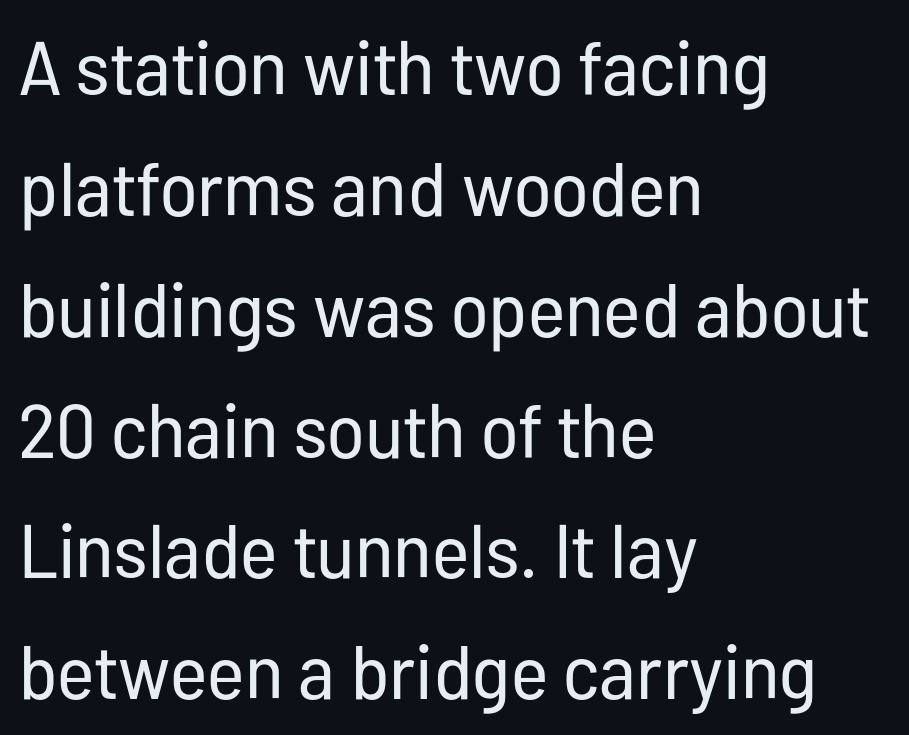
Character widths vary here, with narrow letters taking less room than wide ones. Short and long lines alike share a common starting point at left. When letters stand straight like this, we call the style roman or upright. The face looks like a standard text weight, possibly lighter.
